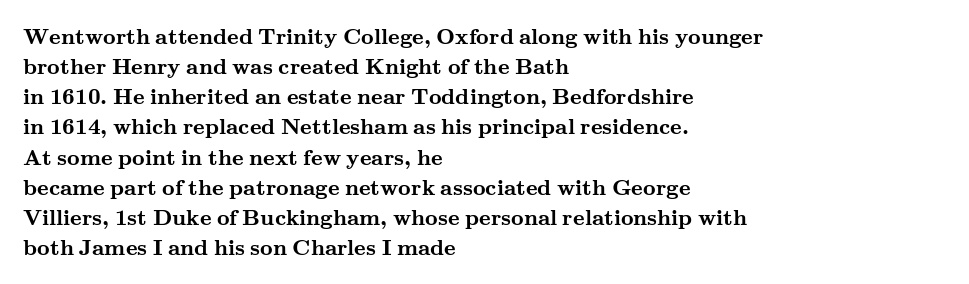
{"italic": "no", "bold": "yes", "underline": "no", "align": "left", "line_spacing": "normal", "line_spacing_ratio": 1.37, "letter_spacing": "normal", "letter_spacing_em": 0.0, "glyph_px": 22}
